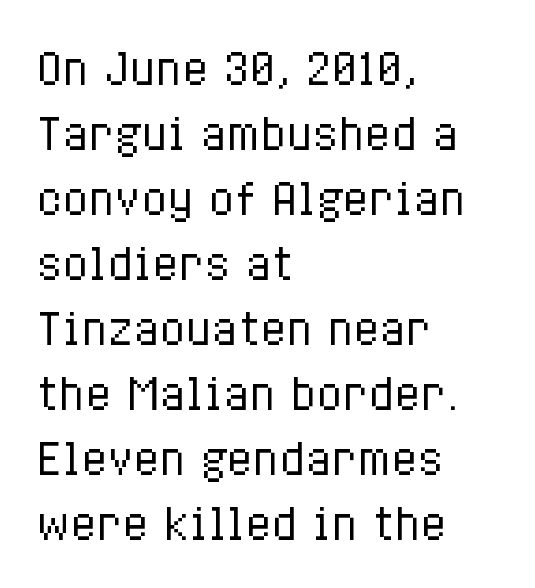
You could not count columns in this text — the font is proportionally spaced. Compared with typical body copy, the letter spacing here is the same. In terms of posture, this sample is upright. The strokes are not fattened; the text isn't bold. A typesetter would call this leading conventional body-copy spacing.
